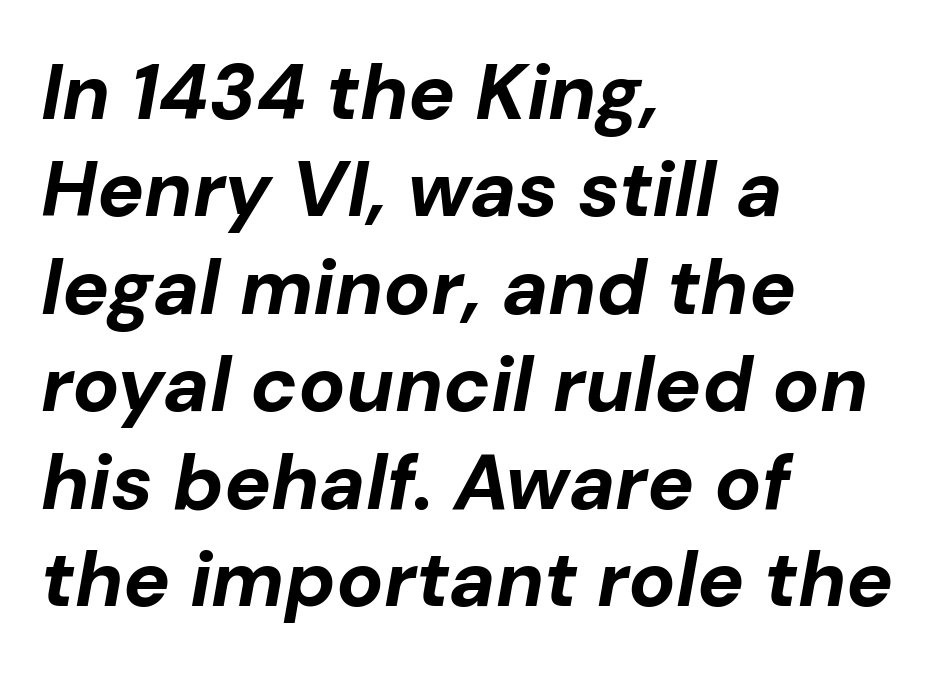
{"italic": "yes", "lean": "right", "slant_degrees": 10, "bold": "yes", "weight": "bold", "width": "normal", "stroke_contrast": "low", "x_height": "medium", "monospaced": "no", "underline": "no", "align": "left", "line_spacing": "normal", "line_spacing_ratio": 1.25, "letter_spacing": "normal", "letter_spacing_em": 0.0, "glyph_px": 78}
